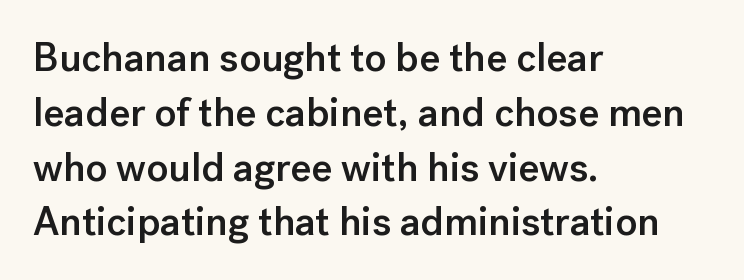
The designer went with a sans here, leaving each stem footless. Do the characters align in a grid? No, the font is proportional. The passage shown is not underscored anywhere. A typesetter would call this zero additional tracking.
